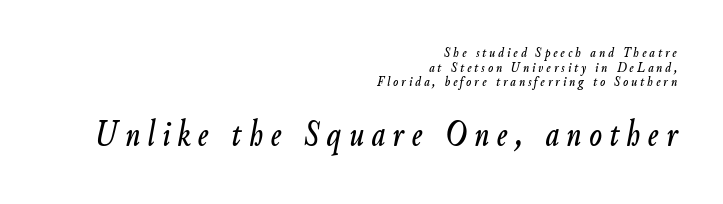
{"italic": "yes", "lean": "right", "slant_degrees": 9, "width": "condensed", "stroke_contrast": "low", "x_height": "small", "monospaced": "no", "underline": "no", "align": "right", "line_spacing": "tight", "line_spacing_ratio": 0.97, "letter_spacing": "wide", "letter_spacing_em": 0.2, "larger_block": "second", "size_ratio": 2.47, "glyph_px": 37}
